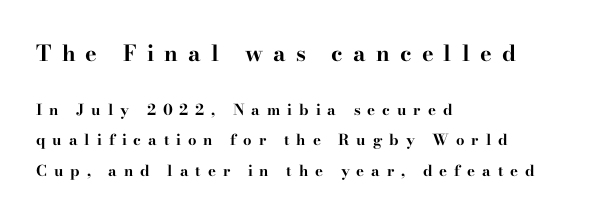
Characters remain perfectly vertical along every line. Leftover space on each line is placed entirely after the last word. The glyphs have the mass of a bold cut. Check the space under the baseline: it is left empty. These lines have a slow, spaced-out rhythm from letter to letter.
